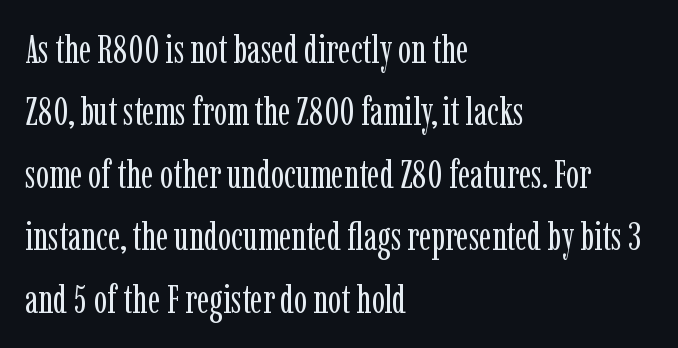
Q: Is the text bold? A: No.
Q: Is the text italic (slanted)? A: No, it is upright.
Q: Is the typeface a serif or a sans-serif typeface? A: Serif.
Q: Is the text underlined? A: No.
Q: How is the paragraph aligned? A: Left-aligned.
Q: Is the spacing between letters normal or unusually wide? A: Normal.
Q: Is the spacing between lines tight, normal or loose? A: Normal.
Q: Width (condensed, normal, or wide)? A: Condensed.
Q: Stroke contrast? A: Low.
Q: x-height? A: Medium.
Q: Monospaced? A: No.
